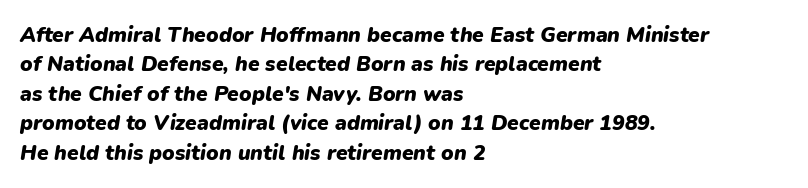
Notice how the stems are inclined rather than vertical — that's the hallmark of italics. Heavy-handed strokes throughout: this text is bold. Does extra space separate the letters? No, they use regular spacing. Lines of text with bare space underneath. These lines sit exactly where default settings would place them. The paragraph has a hard left edge and a soft right edge.
